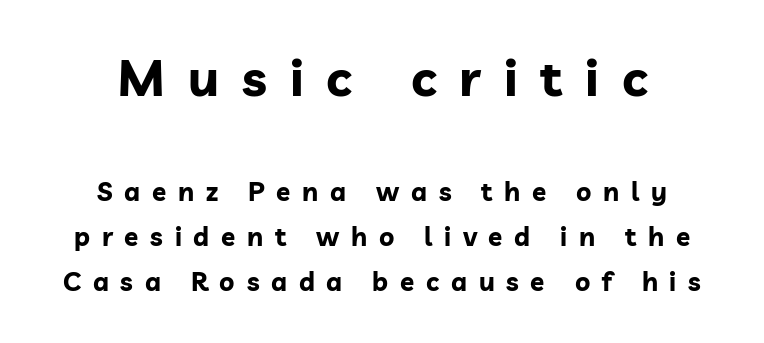
Q: Is the text bold? A: Yes.
Q: Is the text italic (slanted)? A: No, it is upright.
Q: Is the typeface a serif or a sans-serif typeface? A: Sans-serif.
Q: Is the text underlined? A: No.
Q: How is the paragraph aligned? A: Centered.
Q: Is the spacing between letters normal or unusually wide? A: Unusually wide.
Q: Which block of text is set in a larger size, the first (top) or the second (bottom)? A: The first (top) one.
Q: Width (condensed, normal, or wide)? A: Normal.
Q: Stroke contrast? A: Low.
Q: x-height? A: Medium.
Q: Monospaced? A: No.
